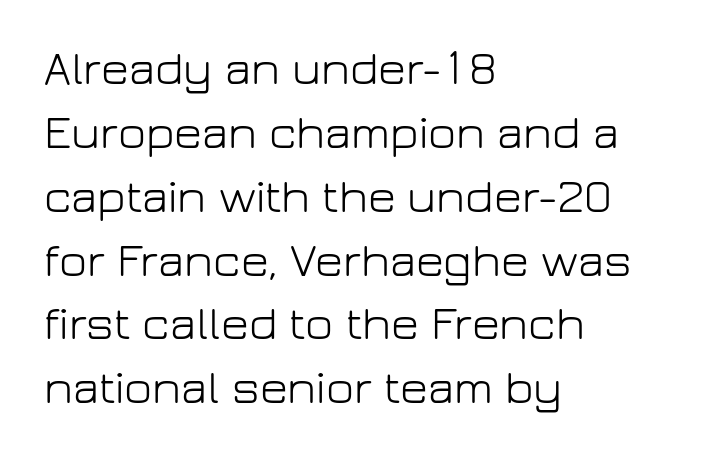
The image shows 48 px light sans-serif type, upright; set left-aligned, normal line spacing (1.33x), normal letter spacing, not underlined; low stroke contrast and a medium x-height.
